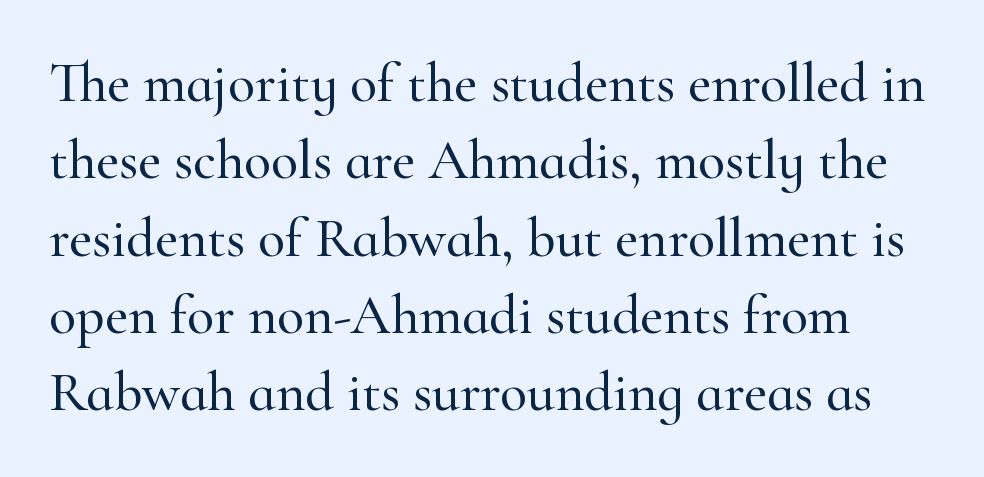
Q: Is the text italic (slanted)? A: No, it is upright.
Q: Is the typeface a serif or a sans-serif typeface? A: Serif.
Q: Is the text underlined? A: No.
Q: Is the spacing between letters normal or unusually wide? A: Normal.
Q: Is the spacing between lines tight, normal or loose? A: Normal.
Q: Width (condensed, normal, or wide)? A: Normal.
Q: Stroke contrast? A: High.
Q: x-height? A: Small.
Q: Monospaced? A: No.
